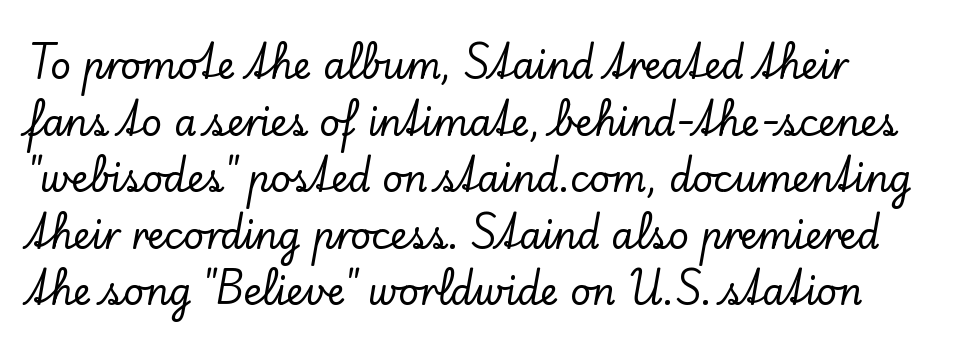
Q: Is the text italic (slanted)? A: Yes.
Q: Is the typeface a serif or a sans-serif typeface? A: Serif.
Q: Is the text underlined? A: No.
Q: Is the spacing between letters normal or unusually wide? A: Normal.
Q: Is the spacing between lines tight, normal or loose? A: Normal.
Q: Width (condensed, normal, or wide)? A: Normal.
Q: Stroke contrast? A: Low.
Q: x-height? A: Small.
Q: Monospaced? A: No.
